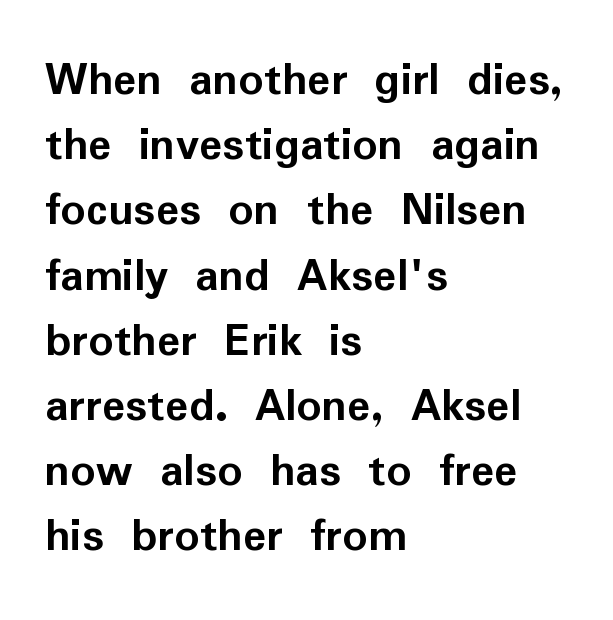
Vertical strokes here are truly vertical. The passage shown stacks its lines at a standard gap. These lines are rendered in a variable-pitch font. The words here are not underlined. Honestly, the letter spacing is just normal — you wouldn't notice it.
